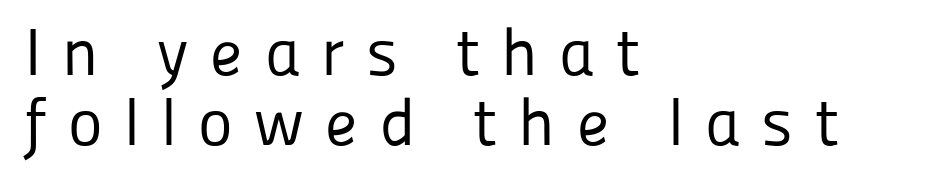
Q: Is the text bold? A: No.
Q: Is the text italic (slanted)? A: No, it is upright.
Q: Is the typeface a serif or a sans-serif typeface? A: Sans-serif.
Q: Is the text underlined? A: No.
Q: How is the paragraph aligned? A: Left-aligned.
Q: Is the spacing between letters normal or unusually wide? A: Unusually wide.
Q: Is the spacing between lines tight, normal or loose? A: Tight.
Q: Width (condensed, normal, or wide)? A: Normal.
Q: Stroke contrast? A: Low.
Q: x-height? A: Medium.
Q: Monospaced? A: No.
